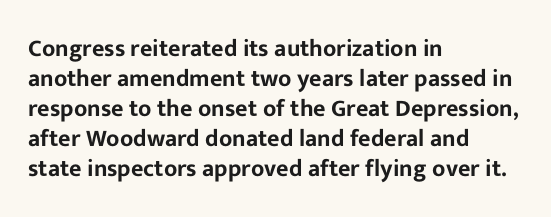
{"italic": "no", "underline": "no", "align": "left", "line_spacing": "normal", "line_spacing_ratio": 1.25, "letter_spacing": "normal", "letter_spacing_em": 0.0, "glyph_px": 24}
